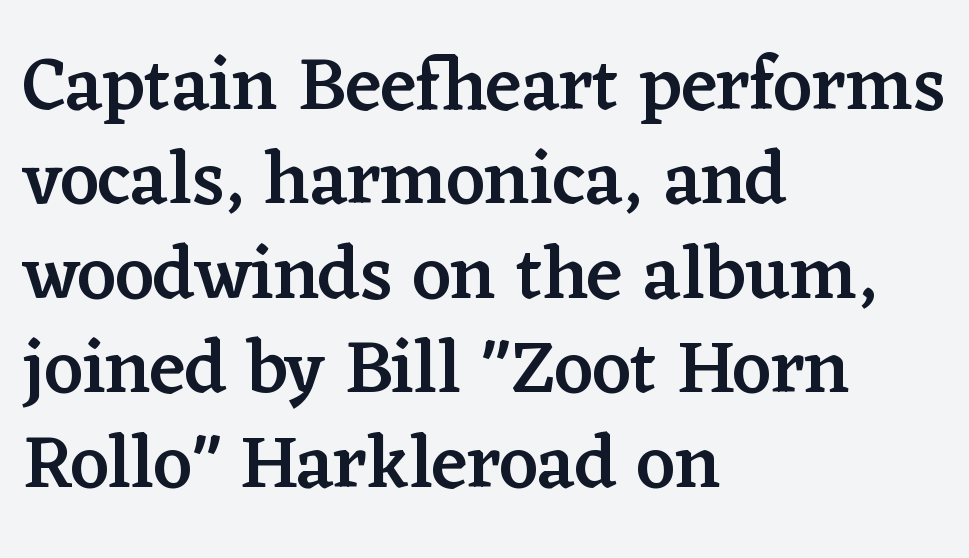
Q: Is the text bold? A: Semi-bold.
Q: Is the text italic (slanted)? A: No, it is upright.
Q: Is the typeface a serif or a sans-serif typeface? A: Serif.
Q: Is the text underlined? A: No.
Q: How is the paragraph aligned? A: Left-aligned.
Q: Is the spacing between letters normal or unusually wide? A: Normal.
Q: Is the spacing between lines tight, normal or loose? A: Normal.
Q: Width (condensed, normal, or wide)? A: Normal.
Q: Stroke contrast? A: Low.
Q: x-height? A: Medium.
Q: Monospaced? A: No.
